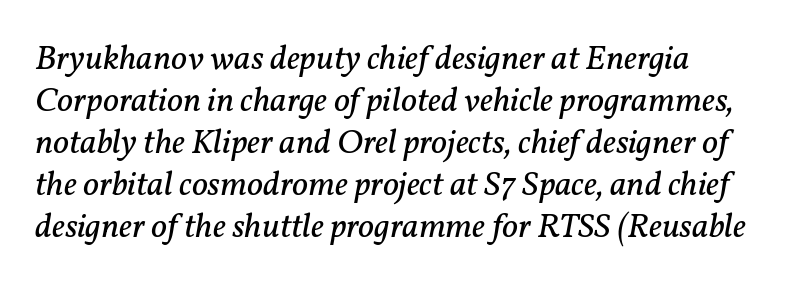
Q: Is the text bold? A: No.
Q: Is the text italic (slanted)? A: Yes, it leans right by about 11 degrees.
Q: Is the typeface a serif or a sans-serif typeface? A: Serif.
Q: Is the text underlined? A: No.
Q: Is the spacing between letters normal or unusually wide? A: Normal.
Q: Width (condensed, normal, or wide)? A: Normal.
Q: Stroke contrast? A: Low.
Q: x-height? A: Medium.
Q: Monospaced? A: No.
